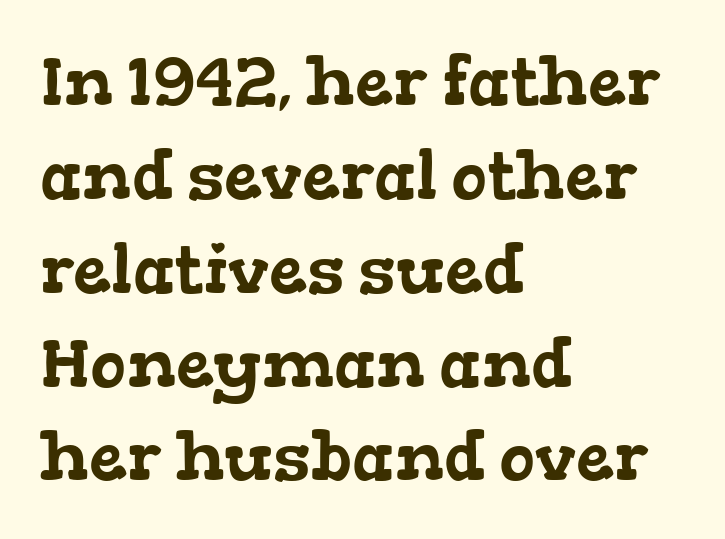
The image shows 68 px wide serif type; set left-aligned, normal line spacing (1.38x), normal letter spacing, not underlined; low stroke contrast and a medium x-height.
